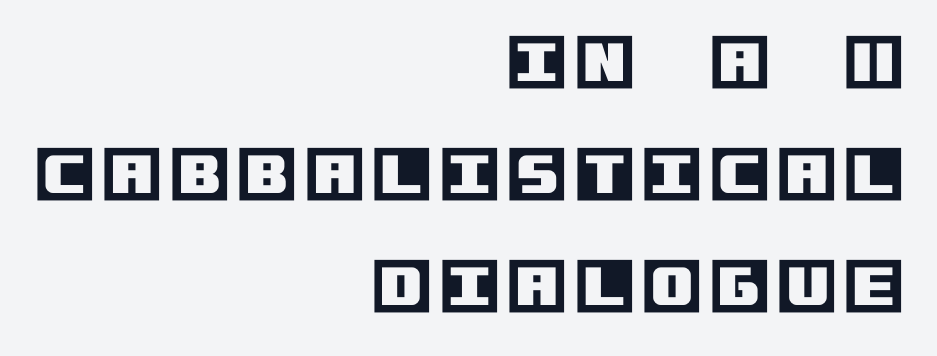
The image shows 61 px text type, upright; set right-aligned, line spacing 1.84x, not underlined; a large x-height.
